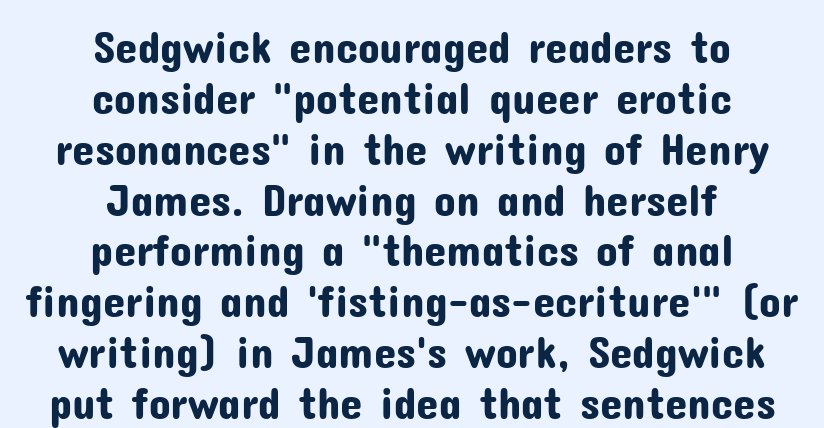
Q: Is the text italic (slanted)? A: No, it is upright.
Q: Is the typeface a serif or a sans-serif typeface? A: Sans-serif.
Q: Is the text underlined? A: No.
Q: How is the paragraph aligned? A: Centered.
Q: Is the spacing between letters normal or unusually wide? A: Normal.
Q: Is the spacing between lines tight, normal or loose? A: Tight.
Q: Width (condensed, normal, or wide)? A: Normal.
Q: Stroke contrast? A: Low.
Q: x-height? A: Medium.
Q: Monospaced? A: No.
